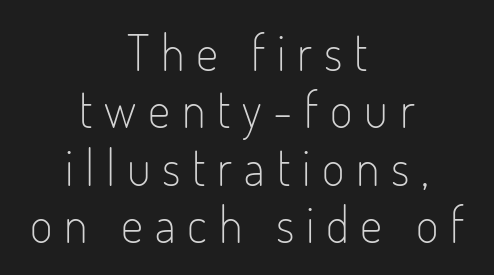
{"serif": "no", "italic": "no", "bold": "no", "weight": "light", "width": "condensed", "stroke_contrast": "low", "x_height": "small", "monospaced": "no", "underline": "no", "align": "center", "line_spacing_ratio": 1.17, "letter_spacing": "wide", "letter_spacing_em": 0.24, "glyph_px": 49}
